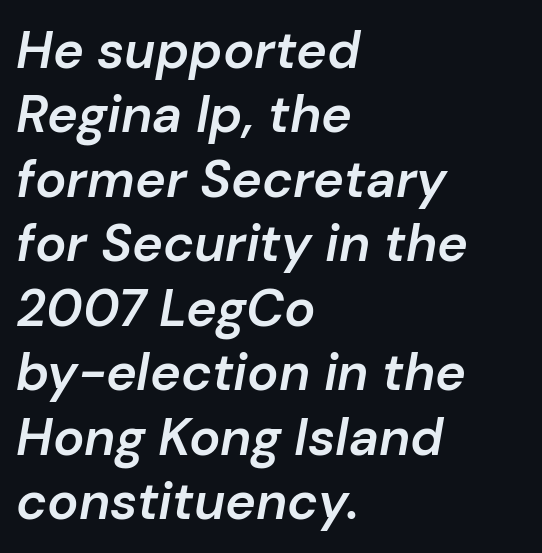
Quick note: italic. This rendering leaves character spacing at its baseline value. Left-aligned paragraph, ragged on the right. Heft: intermediate — a semibold. Descenders are the only things crossing below the line.
